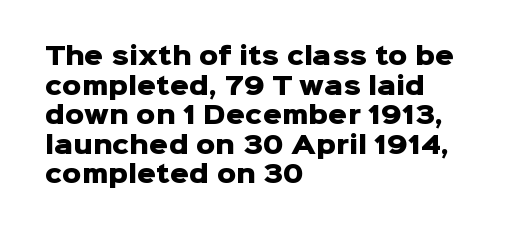
Nobody drew a line under any word here. The lettering stays uniformly vertical, giving the passage a roman look. Each word holds together tightly as a unit, with standard inter-letter gaps. A student would call this left alignment; a typographer would say flush left, rag right. Typographic density is high because the face is bold.
